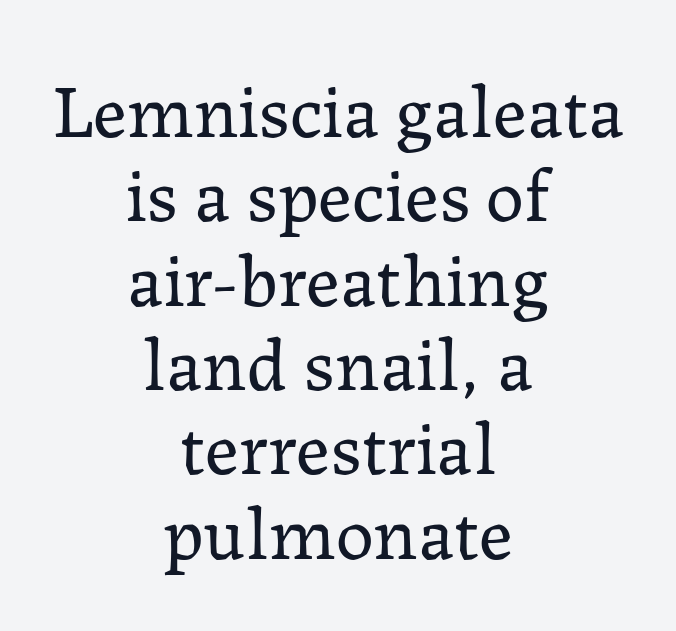
{"serif": "yes", "italic": "no", "bold": "no", "weight": "regular", "width": "normal", "stroke_contrast": "low", "x_height": "medium", "monospaced": "no", "underline": "no", "align": "center", "line_spacing": "tight", "line_spacing_ratio": 1.11, "letter_spacing": "normal", "letter_spacing_em": 0.0, "glyph_px": 76}
